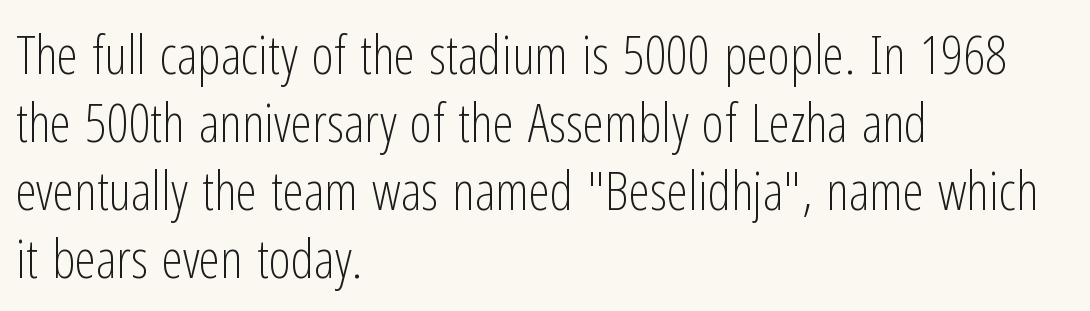
The image shows 54 px light, condensed sans-serif type, upright; set left-aligned, normal line spacing (1.26x), normal letter spacing, not underlined; low stroke contrast and a medium x-height.
